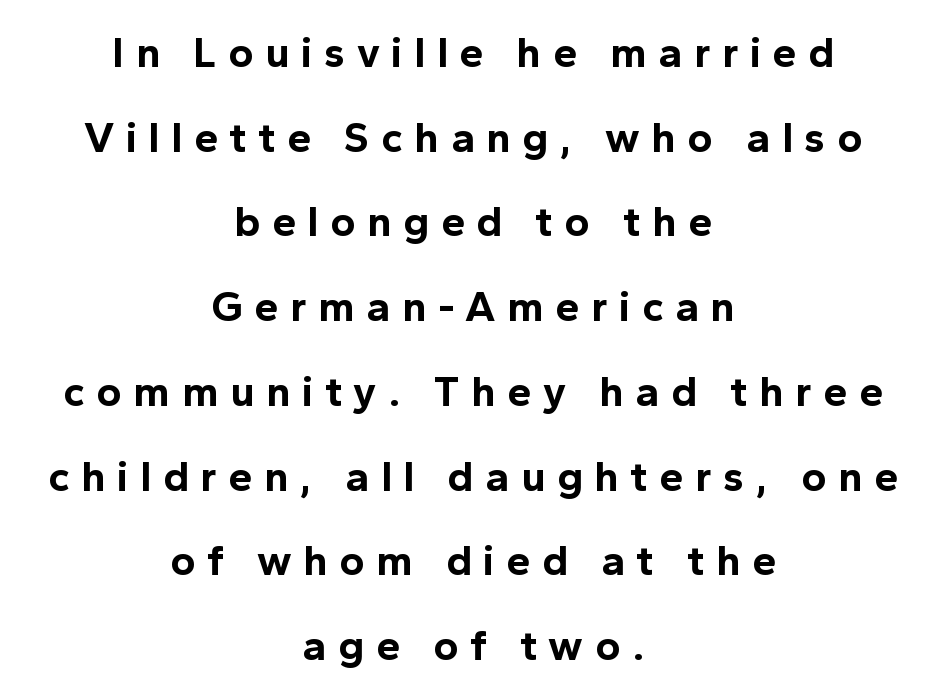
{"serif": "no", "italic": "no", "bold": "yes", "weight": "bold", "width": "normal", "x_height": "medium", "monospaced": "no", "underline": "no", "align": "center", "line_spacing": "loose", "line_spacing_ratio": 1.97, "letter_spacing": "wide", "letter_spacing_em": 0.27, "glyph_px": 43}
